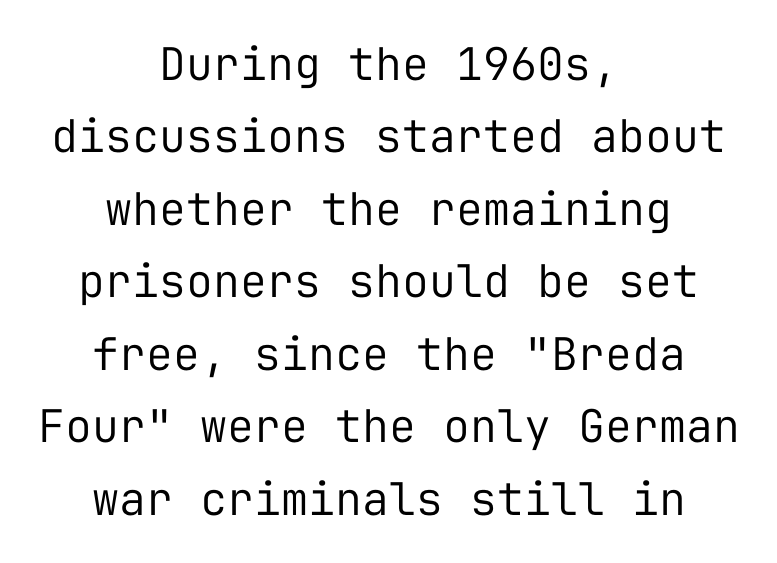
{"serif": "no", "italic": "no", "bold": "no", "weight": "regular", "width": "normal", "stroke_contrast": "low", "x_height": "medium", "monospaced": "yes", "underline": "no", "align": "center", "line_spacing": "normal", "line_spacing_ratio": 1.61, "letter_spacing": "normal", "letter_spacing_em": 0.0, "glyph_px": 45}
